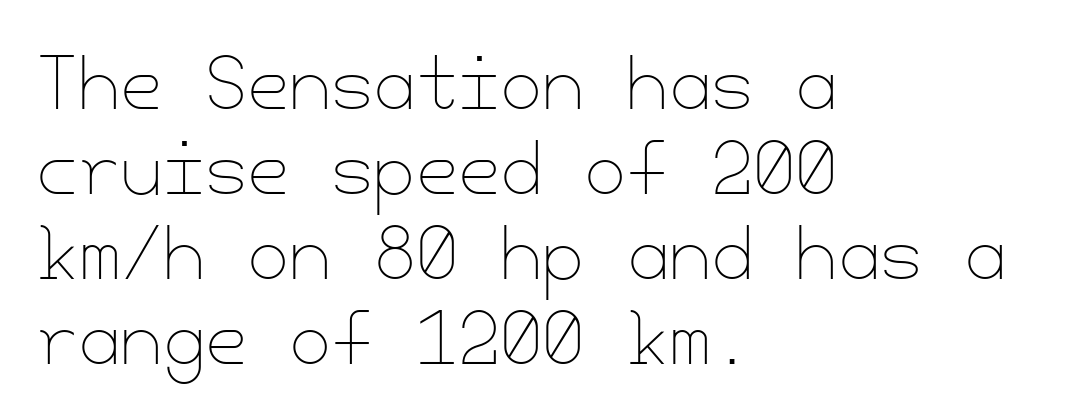
{"italic": "no", "bold": "no", "weight": "thin", "width": "normal", "stroke_contrast": "low", "x_height": "small", "underline": "no", "align": "left", "line_spacing": "normal", "line_spacing_ratio": 1.25, "letter_spacing": "normal", "letter_spacing_em": 0.0, "glyph_px": 68}
